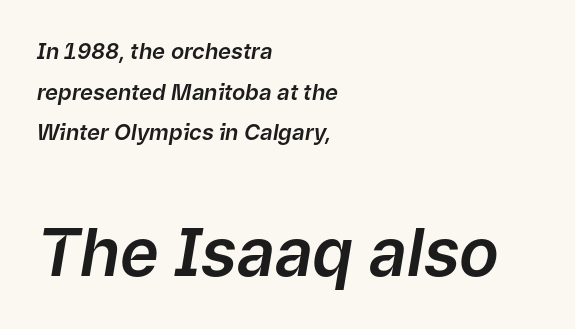
The image shows 66 px text type, italic (leaning right); set left-aligned, line spacing 1.85x, normal letter spacing, not underlined; the second (bottom) block is 3.0x larger; low stroke contrast and a medium x-height.
